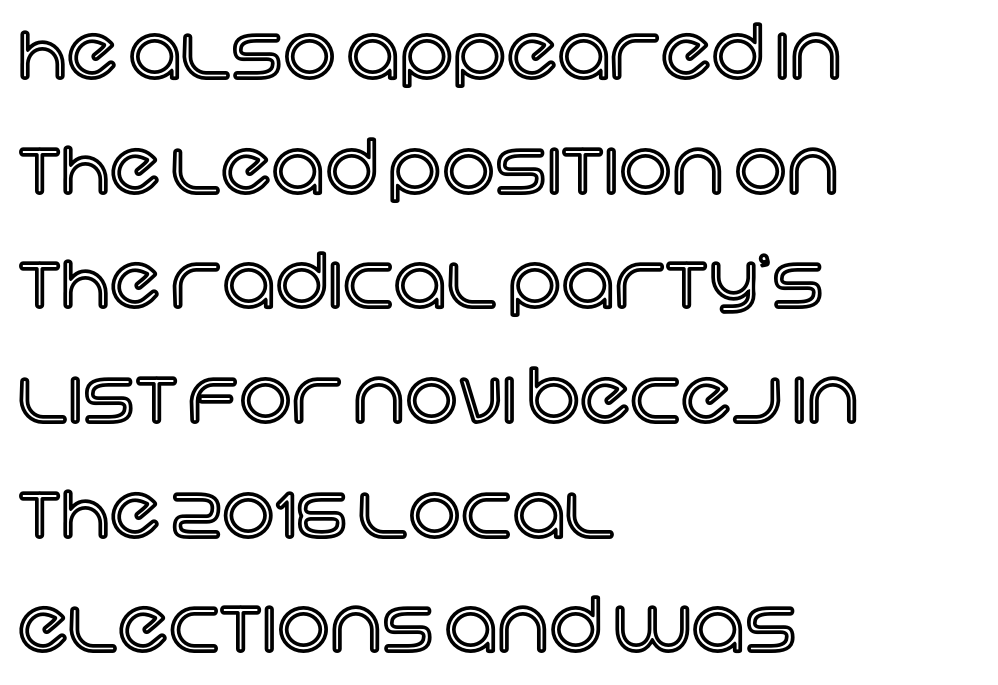
Default kerning and tracking; the words read as compact shapes. Vertical strokes here are truly vertical. All the whitespace from short lines collects on the right. A typesetter would call this proportional, since set widths differ per character.
